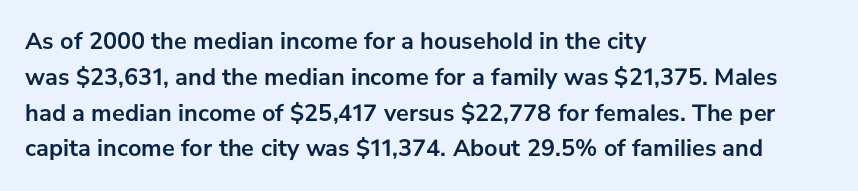
Q: Is the text bold? A: Yes.
Q: Is the text italic (slanted)? A: No, it is upright.
Q: Is the text underlined? A: No.
Q: How is the paragraph aligned? A: Left-aligned.
Q: Is the spacing between letters normal or unusually wide? A: Normal.
Q: Is the spacing between lines tight, normal or loose? A: Normal.
